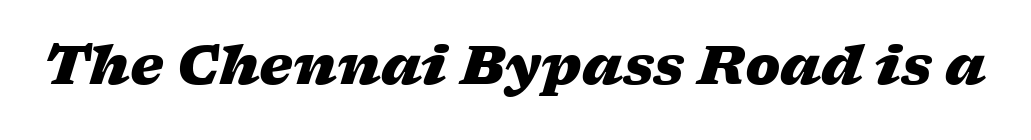
{"italic": "yes", "lean": "right", "slant_degrees": 17, "bold": "yes", "weight": "heavy", "width": "wide", "stroke_contrast": "low", "x_height": "medium", "monospaced": "no", "underline": "no", "letter_spacing": "normal", "letter_spacing_em": 0.0, "glyph_px": 53}
